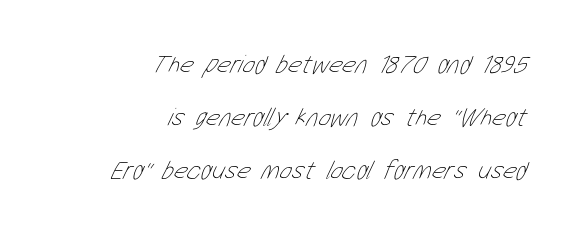
Q: Is the text bold? A: No.
Q: Is the text underlined? A: No.
Q: How is the paragraph aligned? A: Right-aligned.
Q: Is the spacing between letters normal or unusually wide? A: Normal.
Q: Is the spacing between lines tight, normal or loose? A: Loose.
